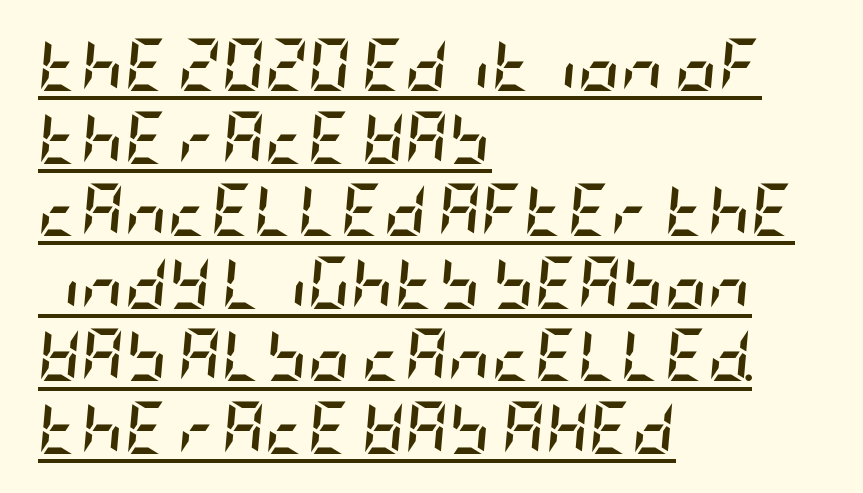
The image shows 53 px semibold, condensed type, italic (leaning right); set left-aligned, normal line spacing (1.37x), normal letter spacing, underlined; low stroke contrast and a large x-height.
